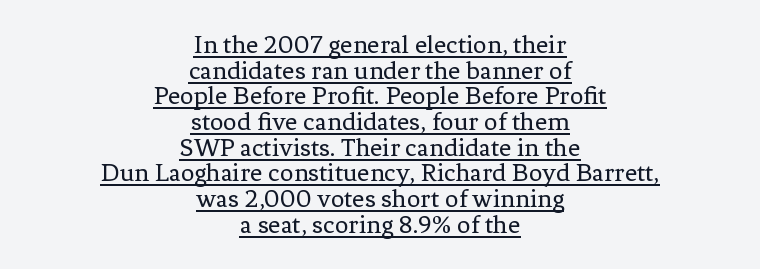
Q: Is the text bold? A: No.
Q: Is the text italic (slanted)? A: No, it is upright.
Q: Is the text underlined? A: Yes.
Q: How is the paragraph aligned? A: Centered.
Q: Is the spacing between letters normal or unusually wide? A: Normal.
Q: Is the spacing between lines tight, normal or loose? A: Tight.
